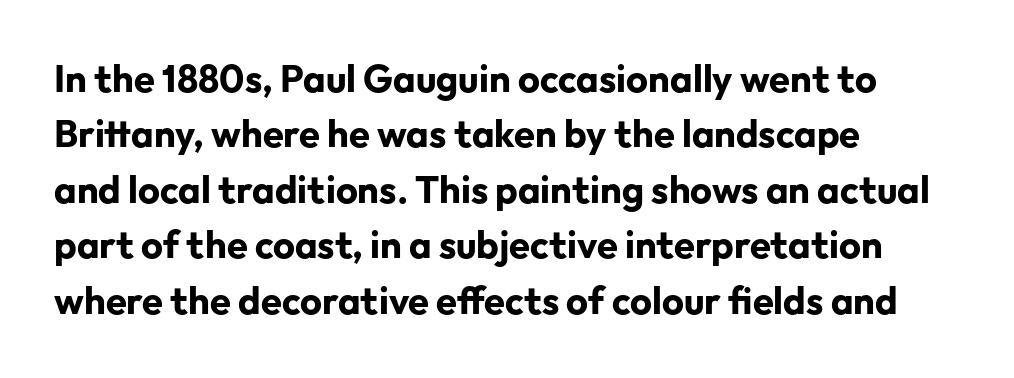
Standard letterfit; no display-style spreading of the glyphs. I'd call this a sans setting — the letters go barefoot. The lettering holds an erect, upright posture throughout. Students, observe: this is what conventionally led text looks like. These lines carry a lot of weight — the face is fully bold. Think of a printed novel: that variable character pitch is what you see here.
